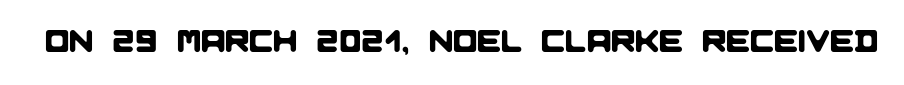
In terms of letterspacing, this is plain default setting. The passage shown is typed in a proportional face where columns would drift. The characters display no serif detailing; their extremities are plain. Underline: absent.
